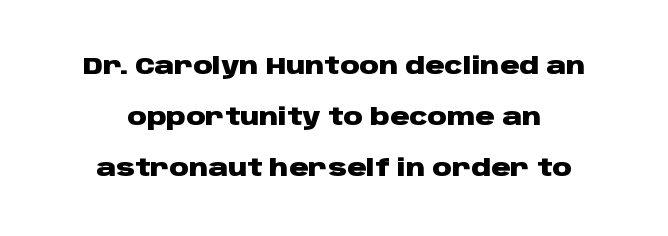
The image shows 24 px bold type, upright; set centered, loose line spacing (2.12x), normal letter spacing, not underlined.
